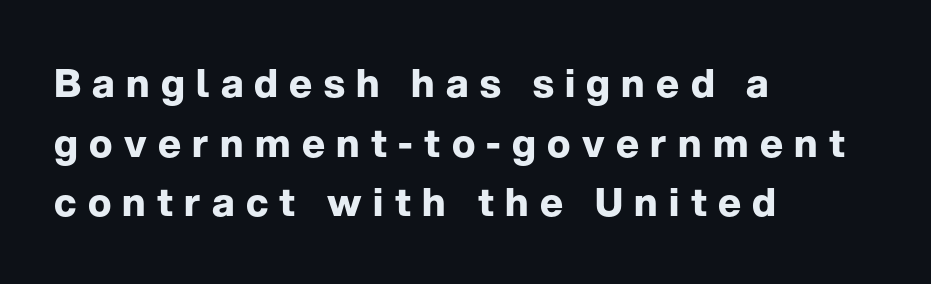
Visually the block forms a straight wall on the left and a jagged coastline on the right. Quick note: interline space is typical. Typographic density is high because the face is bold. Has an underline been added? It has not. Check where the strokes stop: nothing finishes them off — pure sans.
